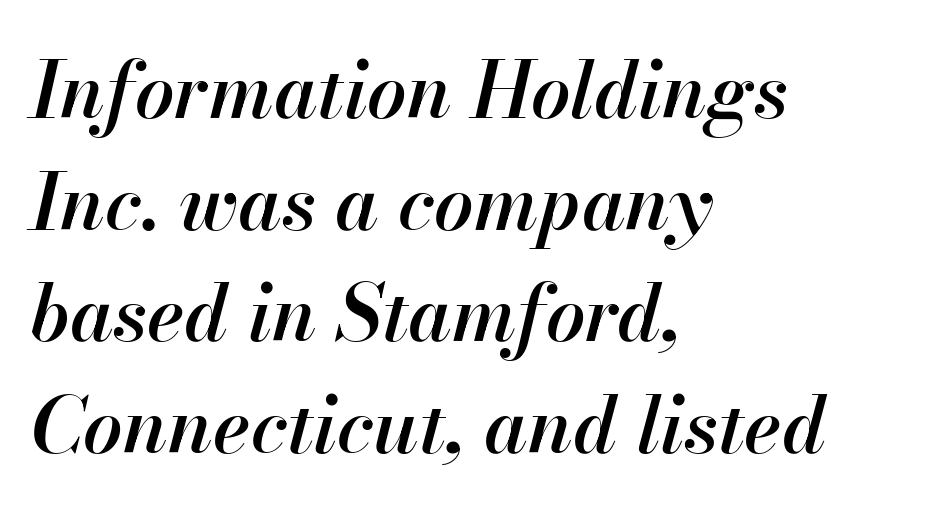
Q: Is the text bold? A: Semi-bold.
Q: Is the text italic (slanted)? A: Yes, it leans right by about 13 degrees.
Q: Is the text underlined? A: No.
Q: How is the paragraph aligned? A: Left-aligned.
Q: Is the spacing between letters normal or unusually wide? A: Normal.
Q: Is the spacing between lines tight, normal or loose? A: Normal.
Q: Width (condensed, normal, or wide)? A: Normal.
Q: Stroke contrast? A: High.
Q: x-height? A: Small.
Q: Monospaced? A: No.
